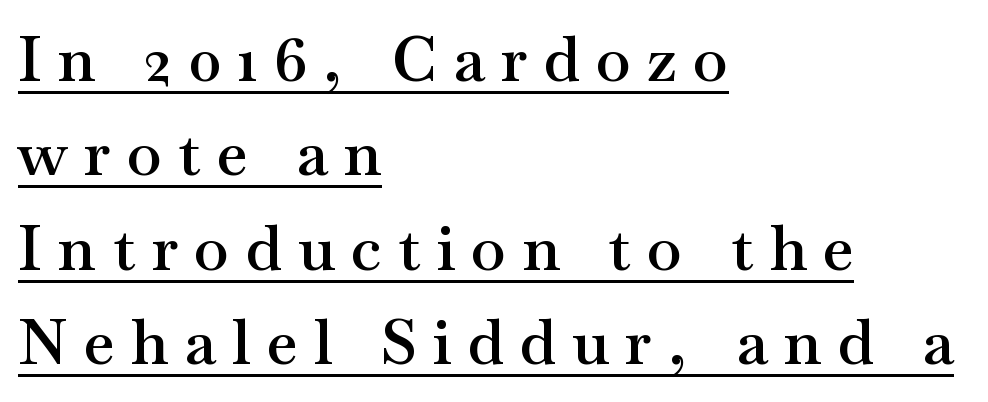
This block has exactly the height ordinary leading produces. The lettering holds an erect, upright posture throughout. The strokes are fattened partway — semibold, not bold. In designer terms, the underline attribute is active on this setting. Character widths vary here, with narrow letters taking less room than wide ones. I'd call this a serif setting — the letters wear small feet.
